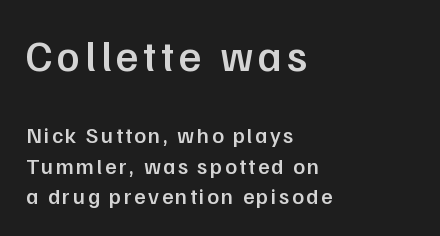
Q: Is the text bold? A: Semi-bold.
Q: Is the text italic (slanted)? A: No, it is upright.
Q: Is the typeface a serif or a sans-serif typeface? A: Sans-serif.
Q: Is the text underlined? A: No.
Q: How is the paragraph aligned? A: Left-aligned.
Q: Is the spacing between lines tight, normal or loose? A: Normal.
Q: Which block of text is set in a larger size, the first (top) or the second (bottom)? A: The first (top) one.
Q: Width (condensed, normal, or wide)? A: Normal.
Q: Stroke contrast? A: Low.
Q: x-height? A: Medium.
Q: Monospaced? A: No.
